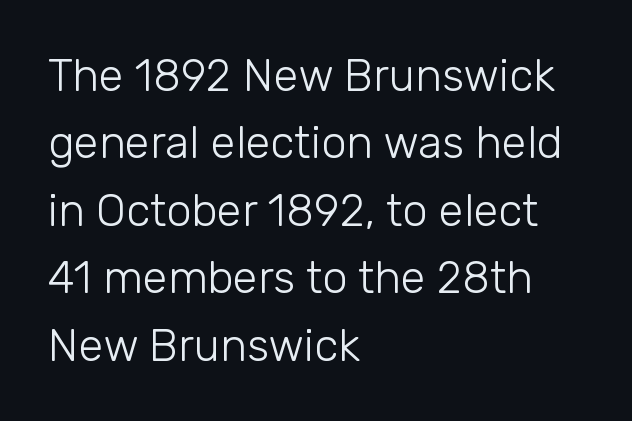
The image shows 45 px light sans-serif type, upright; set left-aligned, normal line spacing (1.5x), normal letter spacing, not underlined; low stroke contrast and a medium x-height.
